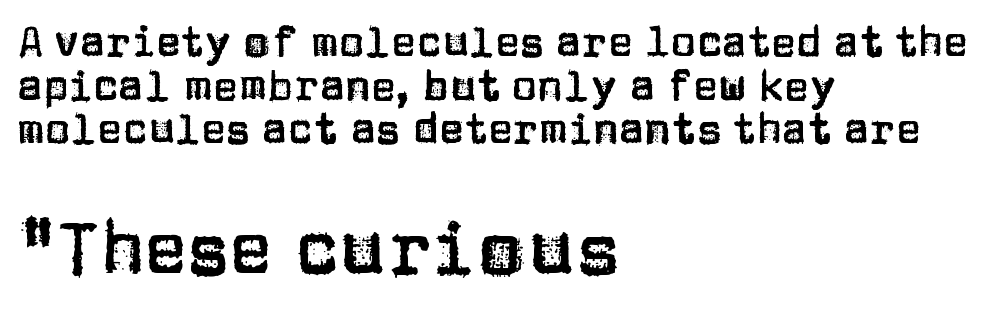
The lettering stays uniformly vertical, giving the passage a roman look. The strip under each line holds only bare page. Honestly, the rows look squashed on top of each other. Proportional: the letters do not fall into vertical columns. The compositor pushed each line to the left boundary. The rendering enlarges the type as you move from the upper chunk to the lower.
